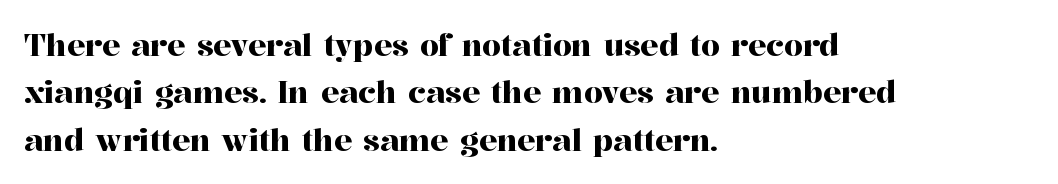
Each letter keeps its own natural width here, so spacing adapts to shape. Small tapered or slab feet sit at the stroke ends, so this counts as serif. The letterforms sit shoulder to shoulder at normal distance. The leading is moderate, giving the passage an even texture. When letters stand straight like this, we call the style roman or upright.
